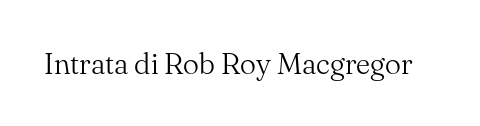
The image shows 30 px light serif type, upright; set normal letter spacing, not underlined; medium stroke contrast and a small x-height.
